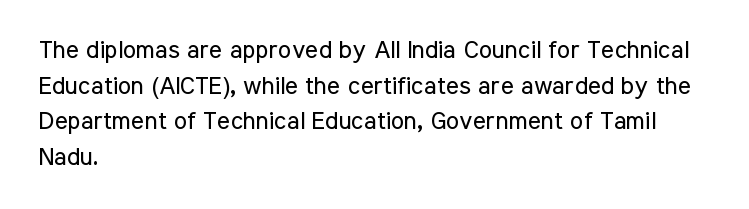
Q: Is the text bold? A: No.
Q: Is the text italic (slanted)? A: No, it is upright.
Q: Is the text underlined? A: No.
Q: How is the paragraph aligned? A: Left-aligned.
Q: Is the spacing between letters normal or unusually wide? A: Normal.
Q: Is the spacing between lines tight, normal or loose? A: Normal.
